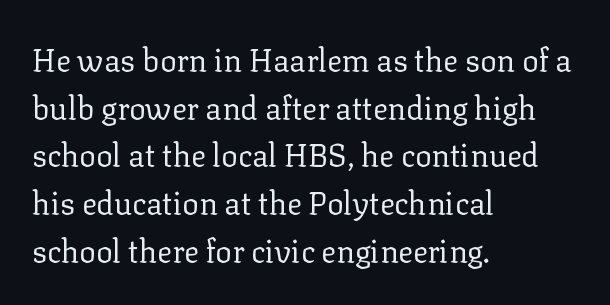
Q: Is the text bold? A: No.
Q: Is the text italic (slanted)? A: No, it is upright.
Q: Is the typeface a serif or a sans-serif typeface? A: Serif.
Q: Is the text underlined? A: No.
Q: How is the paragraph aligned? A: Left-aligned.
Q: Is the spacing between letters normal or unusually wide? A: Normal.
Q: Is the spacing between lines tight, normal or loose? A: Normal.
Q: Width (condensed, normal, or wide)? A: Normal.
Q: Stroke contrast? A: Low.
Q: x-height? A: Medium.
Q: Monospaced? A: No.
